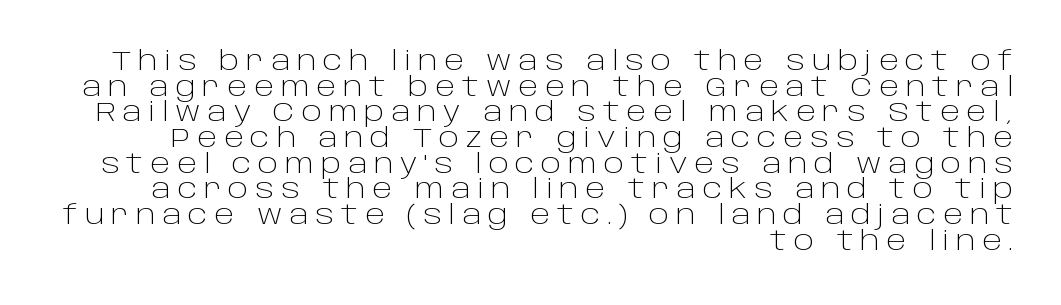
The image shows 27 px text type, upright; set right-aligned, tight line spacing (0.95x), unusually wide letter spacing (+0.25 em), not underlined.
